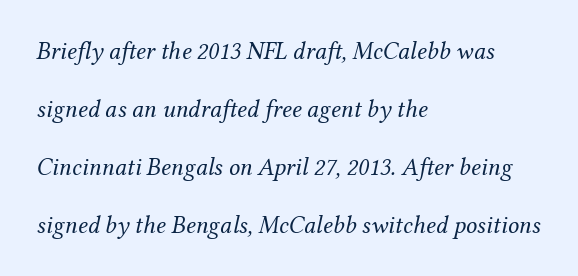
Rows of type keep a wide berth in the vertical direction. Underlining? Definitely not there. The lettering tilts uniformly, giving the passage an italic look. The gaps between neighbouring characters are ordinary and unremarkable.
